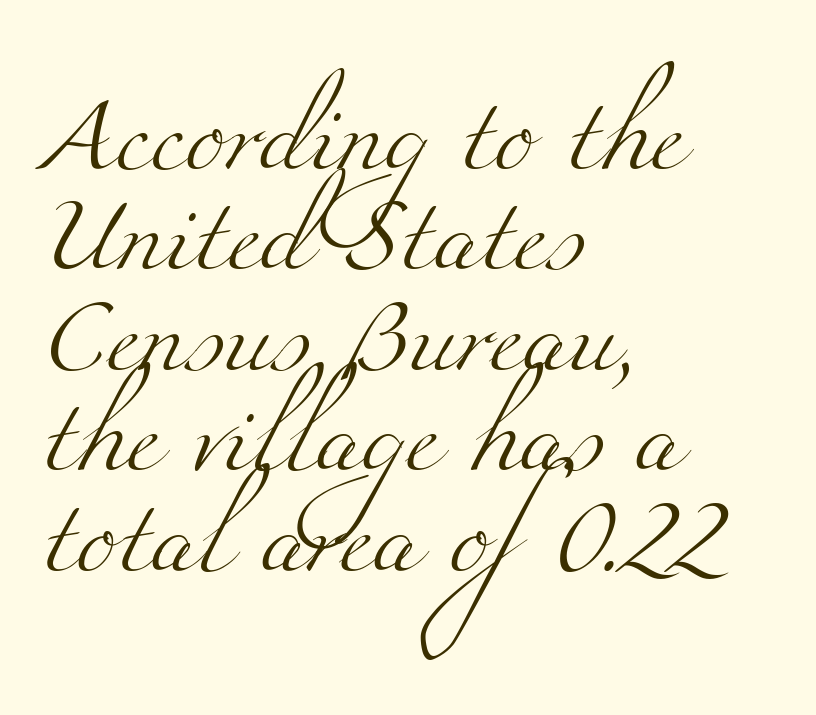
Letters have the restrained weight of plain body copy at most. Character widths vary here, with narrow letters taking less room than wide ones. Nobody drew a line under any word here.
